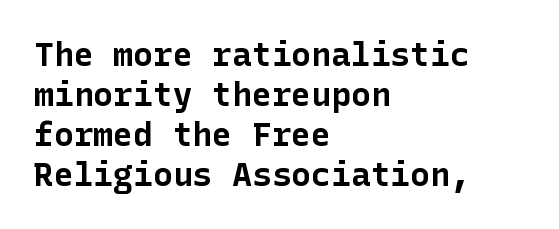
Q: Is the text bold? A: Yes.
Q: Is the text italic (slanted)? A: No, it is upright.
Q: Is the typeface a serif or a sans-serif typeface? A: Sans-serif.
Q: Is the text underlined? A: No.
Q: How is the paragraph aligned? A: Left-aligned.
Q: Is the spacing between letters normal or unusually wide? A: Normal.
Q: Width (condensed, normal, or wide)? A: Normal.
Q: Stroke contrast? A: Low.
Q: x-height? A: Medium.
